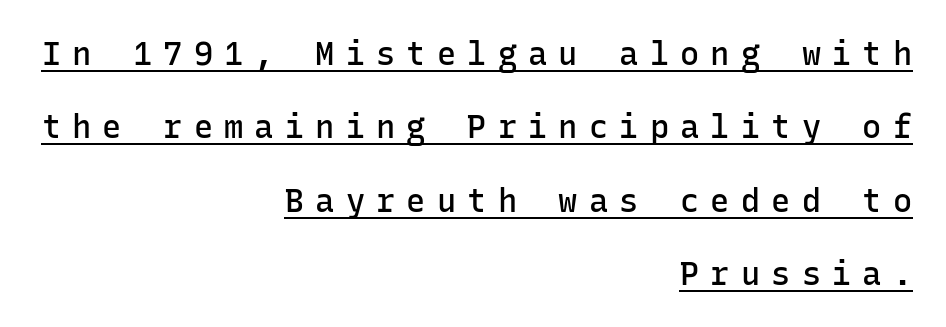
Q: Is the text bold? A: Semi-bold.
Q: Is the text italic (slanted)? A: No, it is upright.
Q: Is the typeface a serif or a sans-serif typeface? A: Sans-serif.
Q: Is the text underlined? A: Yes.
Q: How is the paragraph aligned? A: Right-aligned.
Q: Is the spacing between letters normal or unusually wide? A: Unusually wide.
Q: Is the spacing between lines tight, normal or loose? A: Loose.
Q: Width (condensed, normal, or wide)? A: Normal.
Q: Stroke contrast? A: Low.
Q: x-height? A: Medium.
Q: Monospaced? A: Yes.
